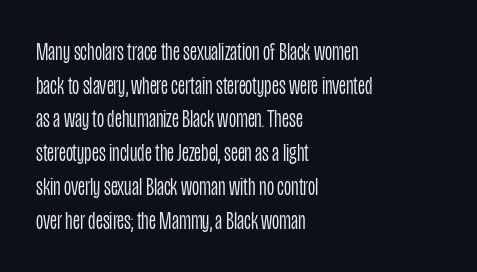
The image shows 25 px text type, upright; set left-aligned, normal line spacing (1.35x), normal letter spacing, not underlined.
